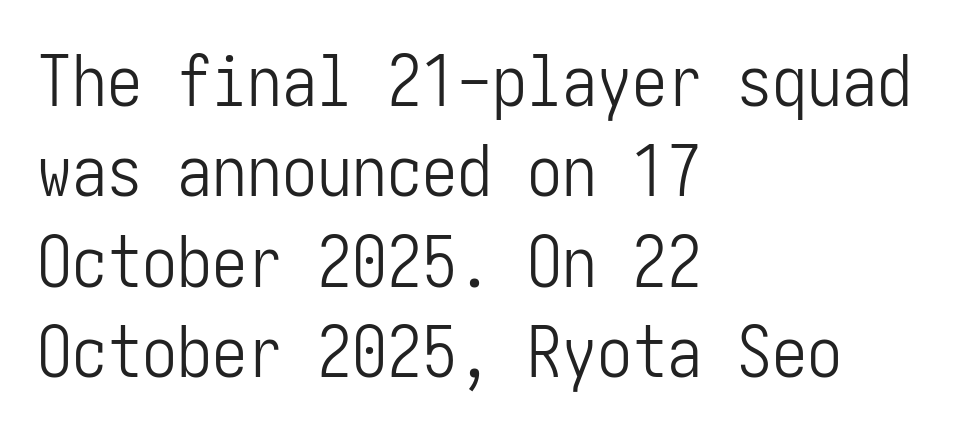
Q: Is the text bold? A: No.
Q: Is the text italic (slanted)? A: No, it is upright.
Q: Is the typeface a serif or a sans-serif typeface? A: Sans-serif.
Q: Is the text underlined? A: No.
Q: How is the paragraph aligned? A: Left-aligned.
Q: Is the spacing between letters normal or unusually wide? A: Normal.
Q: Is the spacing between lines tight, normal or loose? A: Normal.
Q: Width (condensed, normal, or wide)? A: Condensed.
Q: Stroke contrast? A: Low.
Q: x-height? A: Medium.
